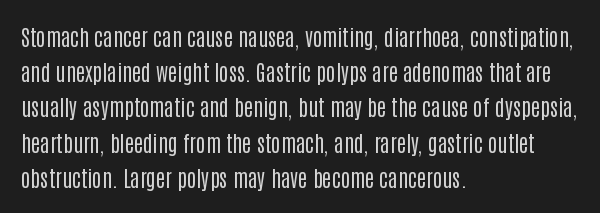
Q: Is the text bold? A: No.
Q: Is the text italic (slanted)? A: No, it is upright.
Q: Is the text underlined? A: No.
Q: How is the paragraph aligned? A: Left-aligned.
Q: Is the spacing between letters normal or unusually wide? A: Normal.
Q: Is the spacing between lines tight, normal or loose? A: Normal.
